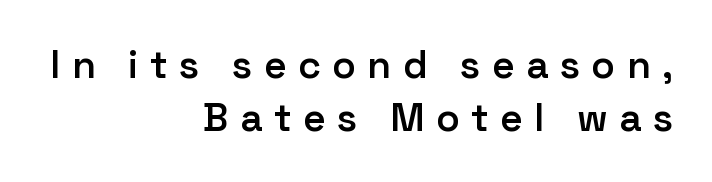
The image shows 39 px semibold sans-serif type, upright; set right-aligned, normal line spacing (1.35x), unusually wide letter spacing (+0.29 em), not underlined; low stroke contrast and a medium x-height.
